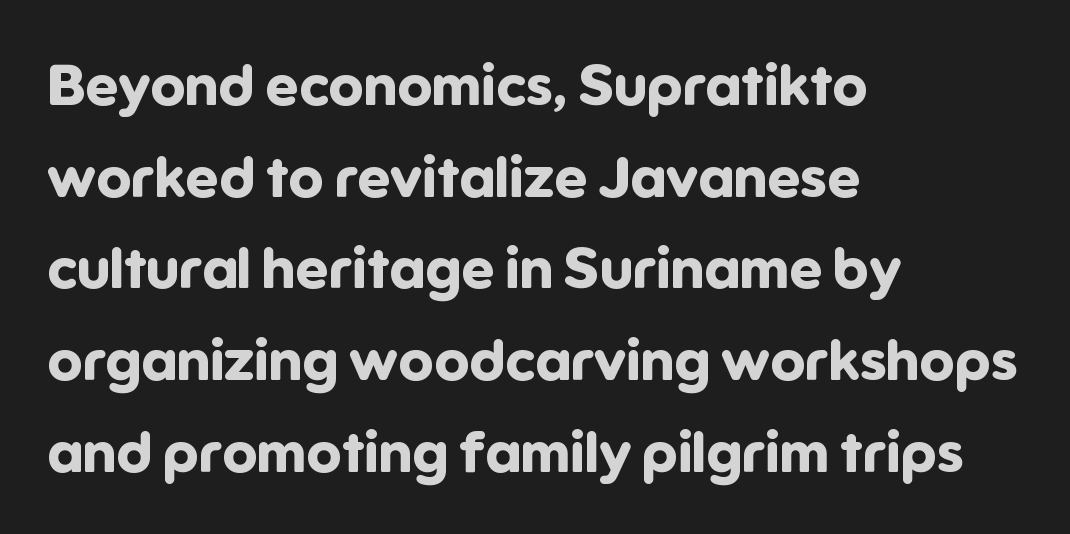
{"serif": "no", "italic": "no", "bold": "yes", "weight": "bold", "width": "normal", "stroke_contrast": "low", "x_height": "medium", "monospaced": "no", "underline": "no", "align": "left", "line_spacing": "normal", "line_spacing_ratio": 1.58, "letter_spacing": "normal", "letter_spacing_em": 0.0, "glyph_px": 58}
